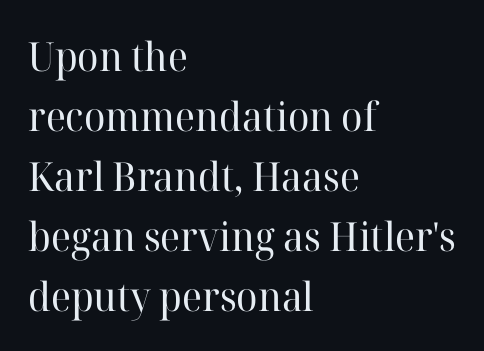
{"serif": "yes", "italic": "no", "bold": "no", "weight": "regular", "width": "normal", "stroke_contrast": "high", "x_height": "medium", "monospaced": "no", "underline": "no", "align": "left", "line_spacing": "normal", "line_spacing_ratio": 1.5, "letter_spacing": "normal", "letter_spacing_em": 0.0, "glyph_px": 40}
